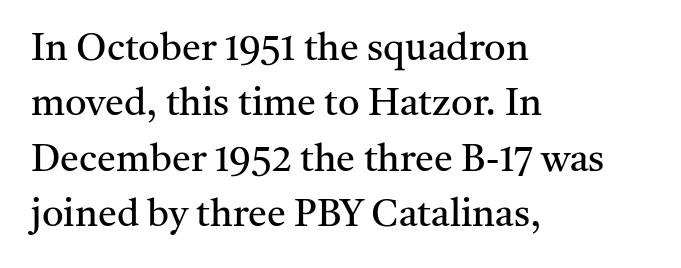
{"serif": "yes", "italic": "no", "bold": "no", "weight": "regular", "width": "normal", "stroke_contrast": "medium", "x_height": "medium", "monospaced": "no", "underline": "no", "align": "left", "line_spacing": "normal", "line_spacing_ratio": 1.46, "letter_spacing": "normal", "letter_spacing_em": 0.0, "glyph_px": 38}
